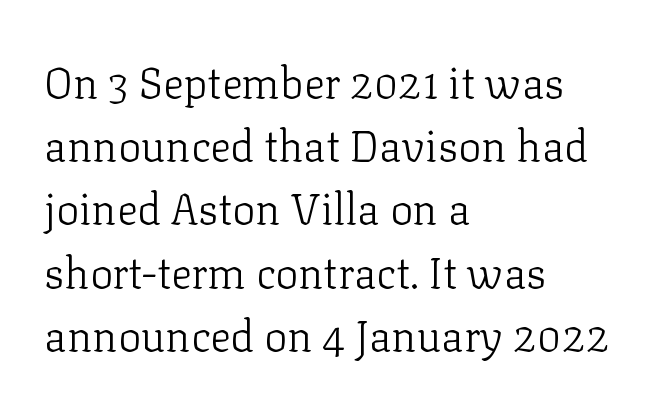
Q: Is the text bold? A: No.
Q: Is the text italic (slanted)? A: No, it is upright.
Q: Is the typeface a serif or a sans-serif typeface? A: Serif.
Q: Is the text underlined? A: No.
Q: How is the paragraph aligned? A: Left-aligned.
Q: Is the spacing between letters normal or unusually wide? A: Normal.
Q: Is the spacing between lines tight, normal or loose? A: Normal.
Q: Width (condensed, normal, or wide)? A: Normal.
Q: Stroke contrast? A: Low.
Q: x-height? A: Medium.
Q: Monospaced? A: No.
